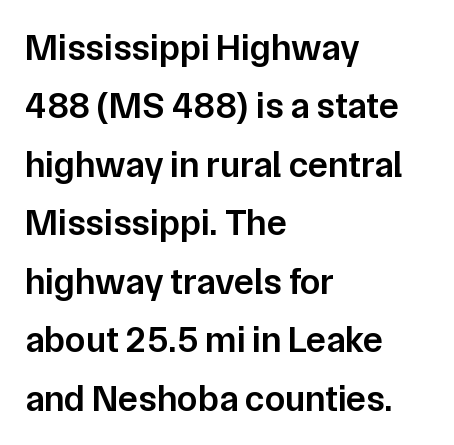
The image shows 37 px semibold sans-serif type, upright; set left-aligned, normal line spacing (1.58x), normal letter spacing, not underlined; low stroke contrast and a medium x-height.
